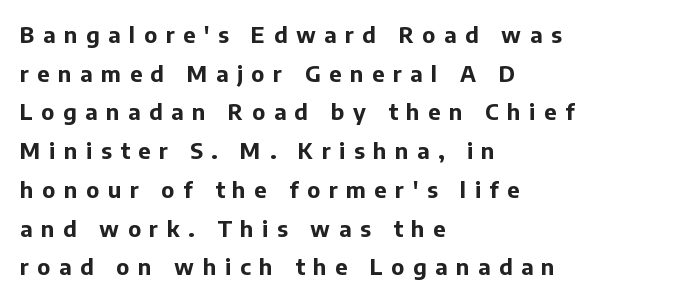
Any mark beneath the type? The region is blank. The letters are spread apart with noticeably loose tracking. Every row of glyphs begins at an identical x-position on the left. Bold? Absolutely — the strokes are thick and heavy. The lettering stays uniformly vertical, giving the passage a roman look.
